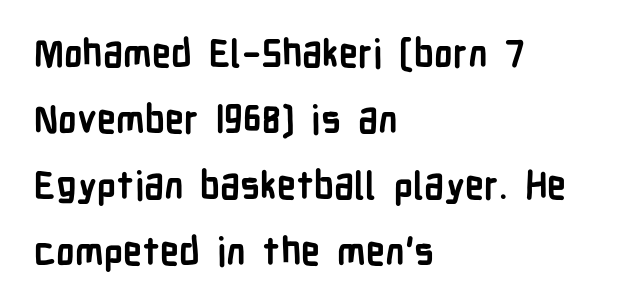
This sample is left-justified, so line endings fall wherever the words run out. Caption: standard tracking, unaltered. Is this a sans? Yes — the strokes have no serifs. Each row of text sits above clean, open space. Looks like regular typesetting: each glyph gets only the width it needs. Is there any slant? The stems are plumb.
